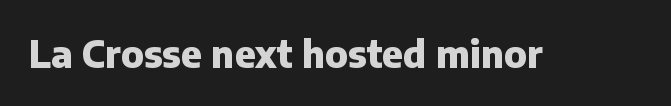
{"serif": "no", "italic": "no", "bold": "yes", "weight": "heavy", "width": "normal", "stroke_contrast": "low", "x_height": "medium", "monospaced": "no", "underline": "no", "letter_spacing": "normal", "letter_spacing_em": 0.0, "glyph_px": 37}
